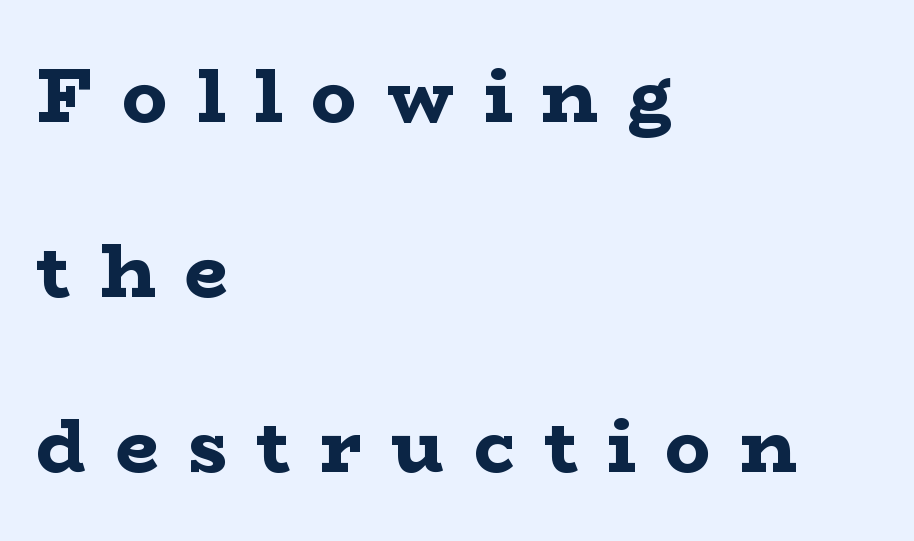
{"serif": "yes", "italic": "no", "bold": "yes", "weight": "bold", "width": "wide", "stroke_contrast": "low", "x_height": "medium", "monospaced": "no", "underline": "no", "align": "left", "line_spacing": "loose", "line_spacing_ratio": 2.3, "letter_spacing": "wide", "letter_spacing_em": 0.39, "glyph_px": 76}
